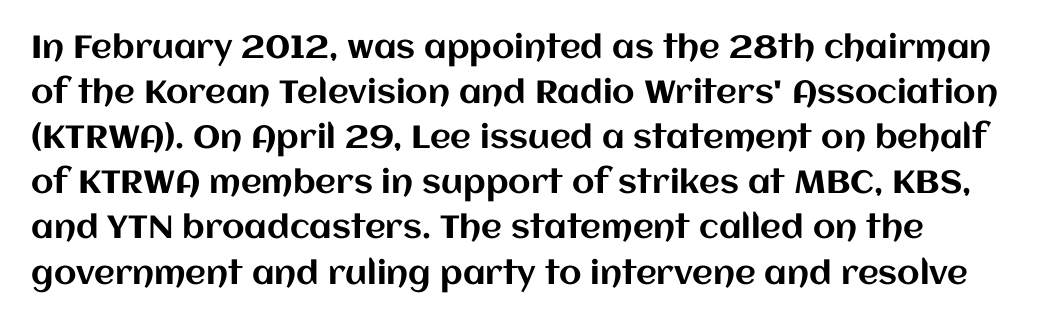
The image shows 32 px text type, upright; set left-aligned, normal line spacing (1.41x), normal letter spacing, not underlined; medium stroke contrast and a large x-height.
